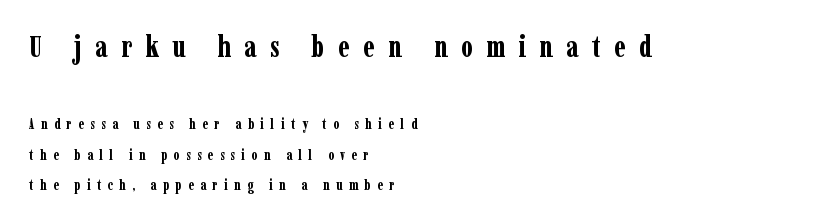
{"serif": "yes", "italic": "no", "bold": "yes", "weight": "bold", "width": "condensed", "stroke_contrast": "low", "x_height": "medium", "monospaced": "no", "underline": "no", "align": "left", "line_spacing": "loose", "line_spacing_ratio": 2.17, "letter_spacing": "wide", "letter_spacing_em": 0.46, "larger_block": "first", "size_ratio": 2.07, "glyph_px": 29}
